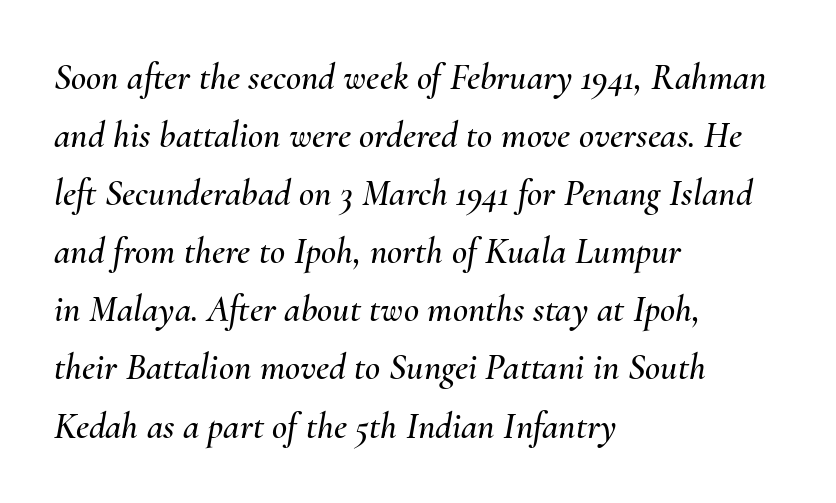
The baseline area is clear. The block of text has a typical density, with ordinary space between rows. Reading down the block, your eye returns to a fixed left position each line. The passage shown is typed in a proportional face where columns would drift. Style check: oblique.
